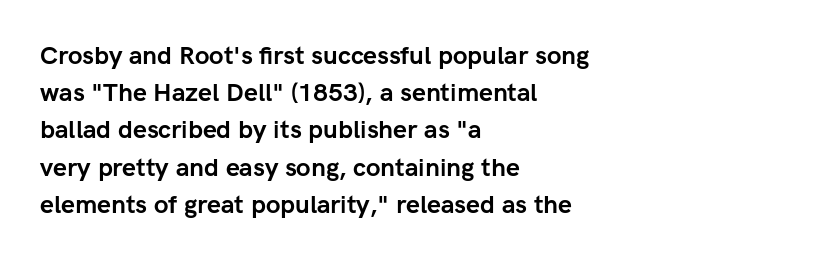
{"italic": "no", "bold": "yes", "underline": "no", "align": "left", "line_spacing": "normal", "line_spacing_ratio": 1.49, "letter_spacing": "normal", "letter_spacing_em": 0.0, "glyph_px": 25}
